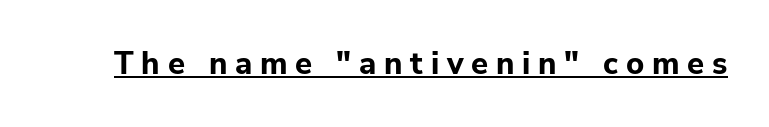
{"serif": "no", "italic": "no", "bold": "yes", "weight": "bold", "width": "normal", "stroke_contrast": "low", "x_height": "medium", "monospaced": "no", "underline": "yes", "letter_spacing": "wide", "letter_spacing_em": 0.25, "glyph_px": 31}
